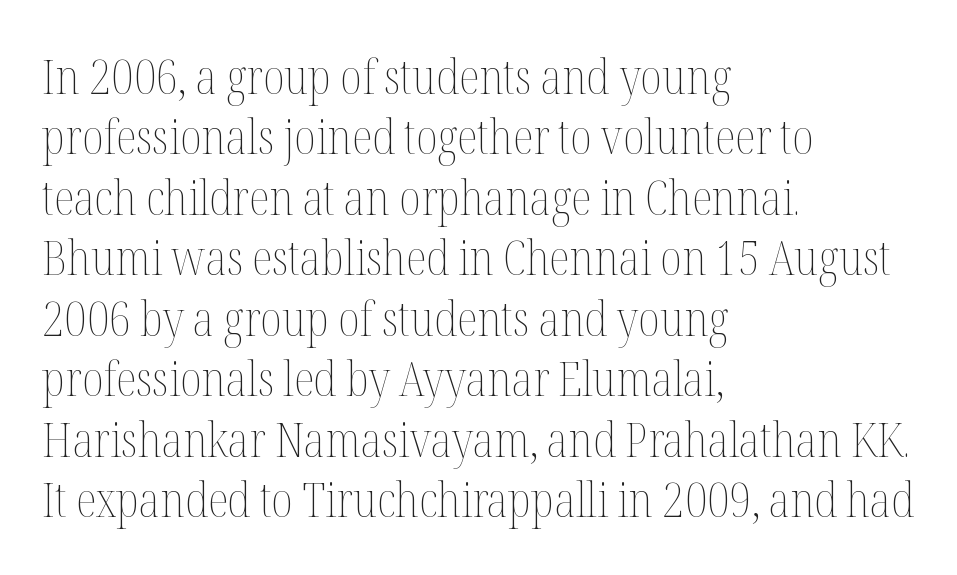
The image shows 48 px thin, condensed type, upright; set left-aligned, normal line spacing (1.26x), normal letter spacing, not underlined; medium stroke contrast and a medium x-height.
